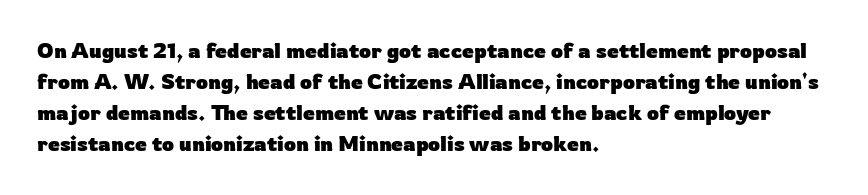
{"italic": "no", "bold": "yes", "underline": "no", "align": "left", "line_spacing": "normal", "line_spacing_ratio": 1.48, "letter_spacing": "normal", "letter_spacing_em": 0.0, "glyph_px": 21}
